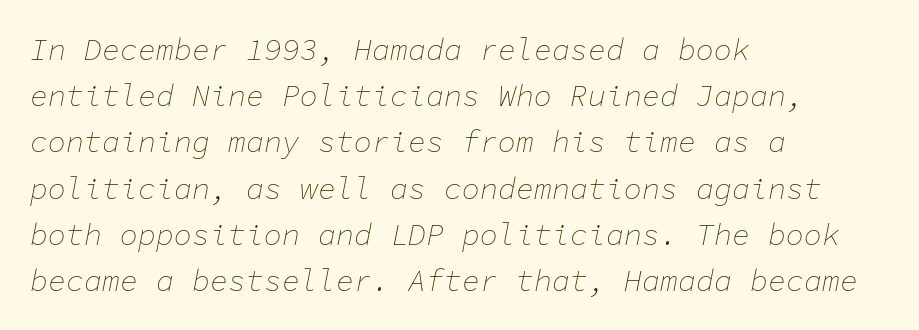
The image shows 30 px thin type, italic (leaning right), monospaced; set left-aligned, normal line spacing (1.54x), normal letter spacing, not underlined; low stroke contrast and a medium x-height.
